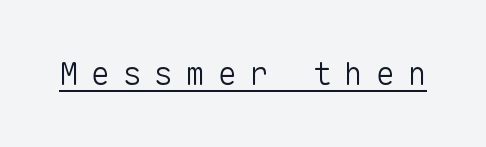
Here the designer chose a console-style face with uniform glyph widths. The lettering is marked with a stroke running underneath it. The type family on display is of the sans-serif kind. The letterforms sit at book weight or below. The horizontal fit of the characters is loose and conspicuously gappy.
